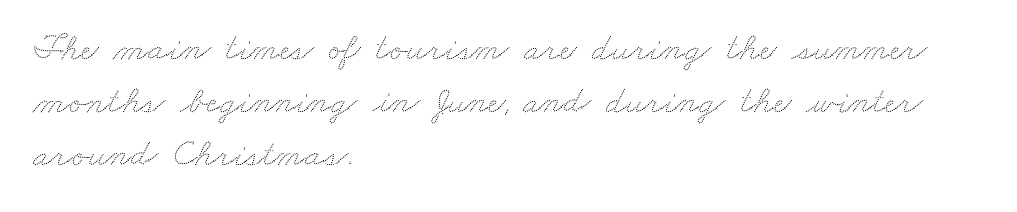
The image shows 38 px wide type; set left-aligned, normal line spacing (1.4x), normal letter spacing, not underlined; low stroke contrast and a small x-height.
